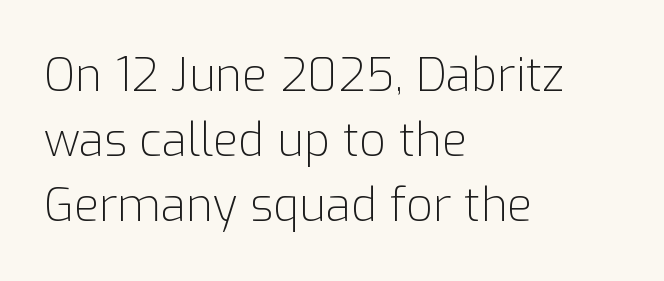
Q: Is the text bold? A: No.
Q: Is the text italic (slanted)? A: No, it is upright.
Q: Is the typeface a serif or a sans-serif typeface? A: Sans-serif.
Q: Is the text underlined? A: No.
Q: How is the paragraph aligned? A: Left-aligned.
Q: Is the spacing between letters normal or unusually wide? A: Normal.
Q: Is the spacing between lines tight, normal or loose? A: Normal.
Q: Width (condensed, normal, or wide)? A: Normal.
Q: Stroke contrast? A: Low.
Q: x-height? A: Medium.
Q: Monospaced? A: No.
